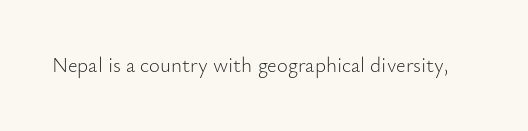
Q: Is the text bold? A: No.
Q: Is the text italic (slanted)? A: No, it is upright.
Q: Is the text underlined? A: No.
Q: Is the spacing between letters normal or unusually wide? A: Normal.
